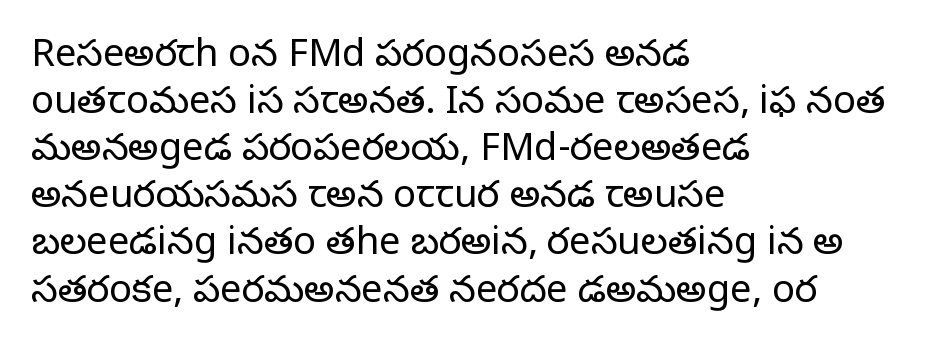
When letters stand straight like this, we call the style roman or upright. The face used here is seriffed, in the tradition of book romans. Caption: multi-line text, flush left, ragged right. Bare-footed words on every line. Here the designer chose a conventional face with non-uniform glyph widths.
